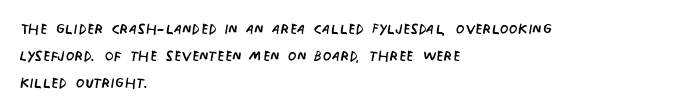
The image shows 20 px text type; set left-aligned, normal line spacing (1.34x), normal letter spacing, not underlined.
